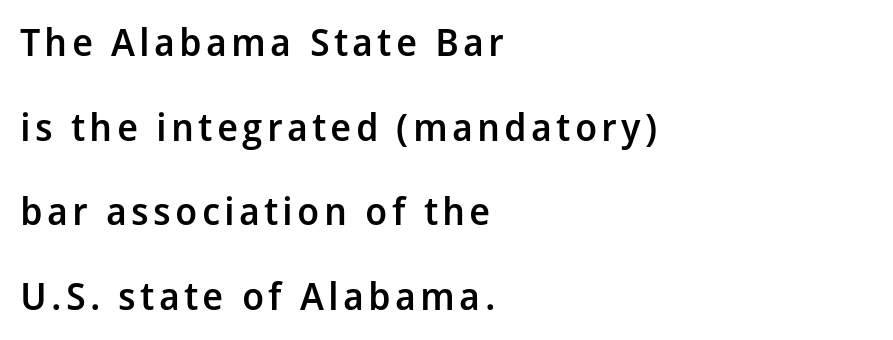
Q: Is the text bold? A: Semi-bold.
Q: Is the text italic (slanted)? A: No, it is upright.
Q: Is the typeface a serif or a sans-serif typeface? A: Sans-serif.
Q: Is the text underlined? A: No.
Q: How is the paragraph aligned? A: Left-aligned.
Q: Is the spacing between lines tight, normal or loose? A: Loose.
Q: Width (condensed, normal, or wide)? A: Normal.
Q: Stroke contrast? A: Low.
Q: x-height? A: Medium.
Q: Monospaced? A: No.
